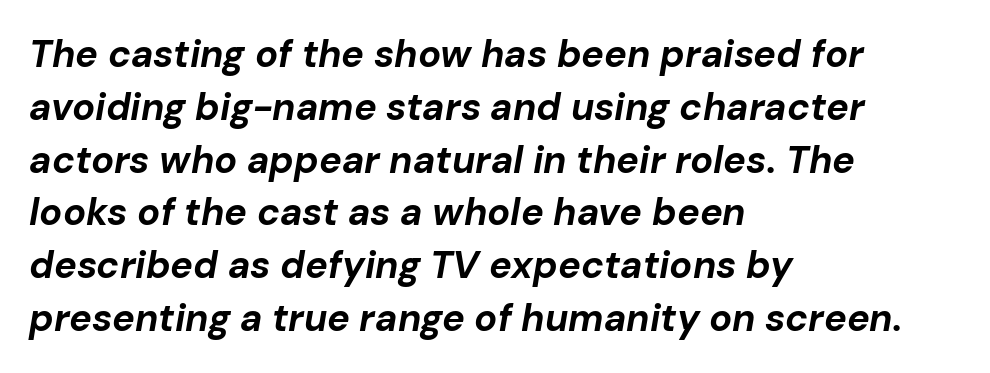
{"italic": "yes", "lean": "right", "slant_degrees": 10, "bold": "yes", "weight": "bold", "width": "normal", "stroke_contrast": "low", "x_height": "medium", "monospaced": "no", "underline": "no", "align": "left", "line_spacing": "normal", "line_spacing_ratio": 1.39, "letter_spacing": "normal", "letter_spacing_em": 0.0, "glyph_px": 38}
